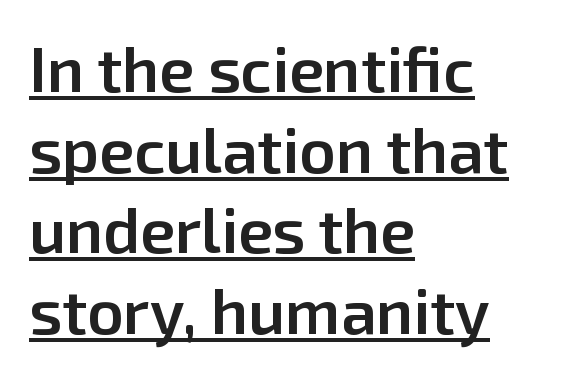
The image shows 63 px semibold sans-serif type, upright; set left-aligned, normal line spacing (1.28x), normal letter spacing, underlined; low stroke contrast and a medium x-height.
